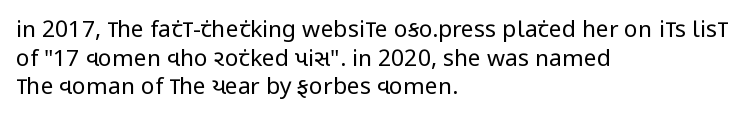
{"italic": "no", "bold": "no", "underline": "no", "align": "left", "line_spacing": "normal", "line_spacing_ratio": 1.25, "letter_spacing": "normal", "letter_spacing_em": 0.0, "glyph_px": 23}
